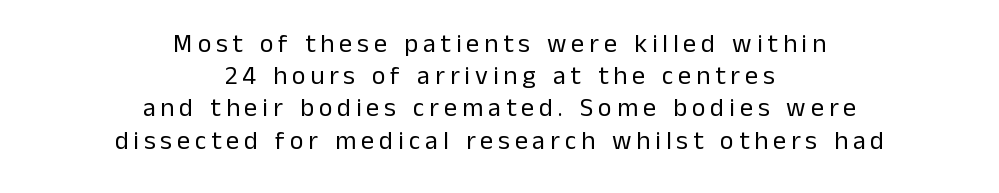
The image shows 26 px text type, upright; set centered, line spacing 1.24x, not underlined.
